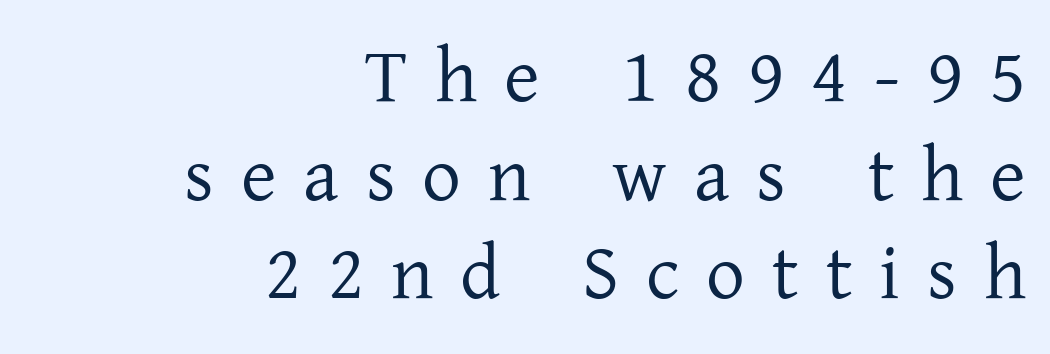
The image shows 77 px regular-weight serif type, upright; set right-aligned, normal line spacing (1.28x), unusually wide letter spacing (+0.35 em), not underlined; low stroke contrast and a medium x-height.
